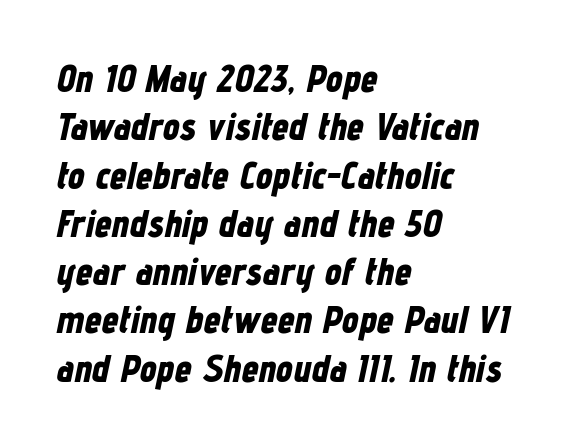
Evenly set lines give the paragraph a standard silhouette. Italic? Definitely — the glyphs are oblique. Any mark beneath the type? The region is blank. Varying glyph widths throughout — classic text-font behaviour. Students, note that the glyphs here touch the page at normal intervals.
